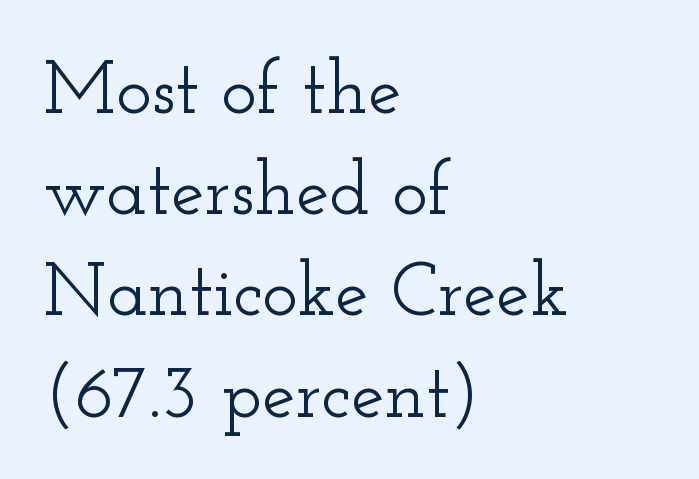
The image shows 75 px wide serif type, upright; set left-aligned, normal line spacing (1.35x), normal letter spacing, not underlined; low stroke contrast and a small x-height.
